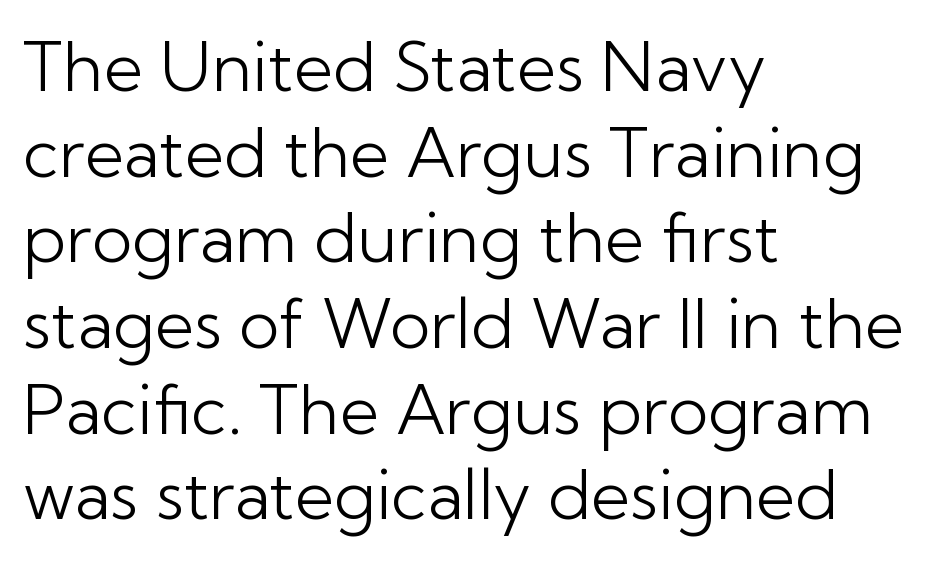
Q: Is the text bold? A: No.
Q: Is the text italic (slanted)? A: No, it is upright.
Q: Is the typeface a serif or a sans-serif typeface? A: Sans-serif.
Q: Is the text underlined? A: No.
Q: How is the paragraph aligned? A: Left-aligned.
Q: Is the spacing between letters normal or unusually wide? A: Normal.
Q: Is the spacing between lines tight, normal or loose? A: Normal.
Q: Width (condensed, normal, or wide)? A: Normal.
Q: Stroke contrast? A: Low.
Q: x-height? A: Medium.
Q: Monospaced? A: No.
